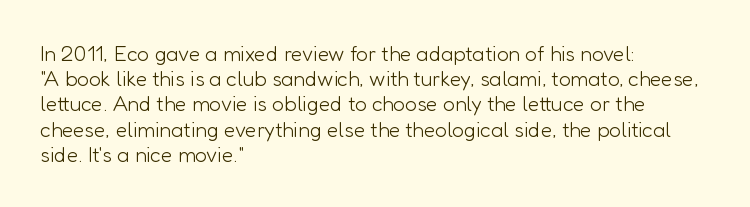
Q: Is the text bold? A: No.
Q: Is the text italic (slanted)? A: No, it is upright.
Q: Is the text underlined? A: No.
Q: How is the paragraph aligned? A: Left-aligned.
Q: Is the spacing between letters normal or unusually wide? A: Normal.
